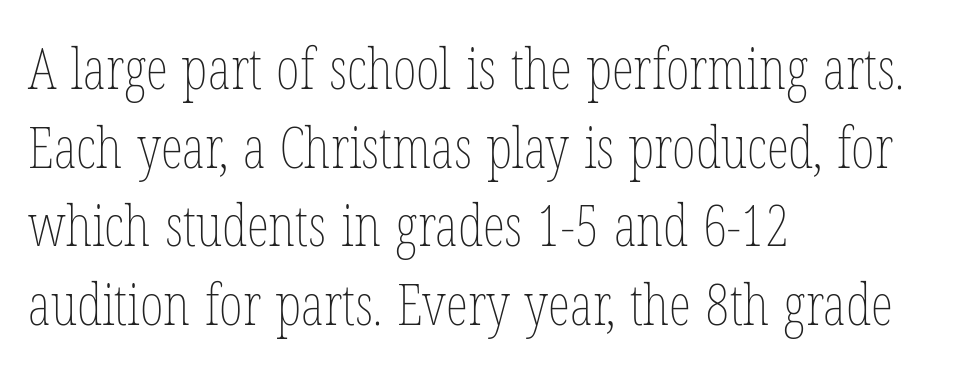
Q: Is the text bold? A: No.
Q: Is the text italic (slanted)? A: No, it is upright.
Q: Is the text underlined? A: No.
Q: How is the paragraph aligned? A: Left-aligned.
Q: Is the spacing between letters normal or unusually wide? A: Normal.
Q: Is the spacing between lines tight, normal or loose? A: Normal.
Q: Width (condensed, normal, or wide)? A: Condensed.
Q: Stroke contrast? A: Low.
Q: x-height? A: Medium.
Q: Monospaced? A: No.
